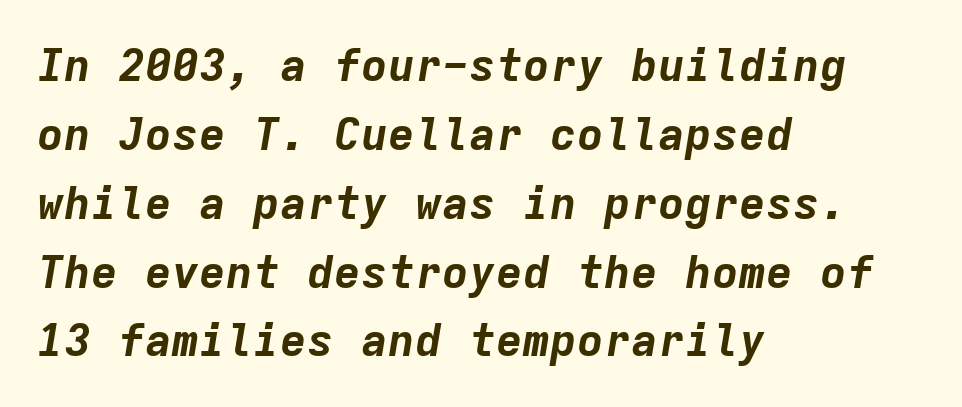
The image shows 45 px bold type, italic (leaning right), monospaced; set left-aligned, normal line spacing (1.53x), normal letter spacing, not underlined; low stroke contrast and a medium x-height.
